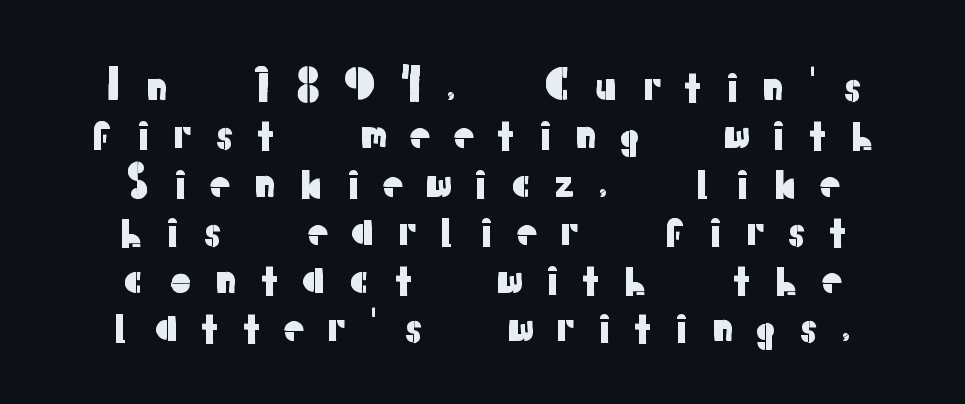
Q: Is the text italic (slanted)? A: No, it is upright.
Q: Is the typeface a serif or a sans-serif typeface? A: Sans-serif.
Q: Is the text underlined? A: No.
Q: How is the paragraph aligned? A: Centered.
Q: Is the spacing between letters normal or unusually wide? A: Unusually wide.
Q: Is the spacing between lines tight, normal or loose? A: Tight.
Q: Width (condensed, normal, or wide)? A: Normal.
Q: Stroke contrast? A: Low.
Q: x-height? A: Medium.
Q: Monospaced? A: No.
